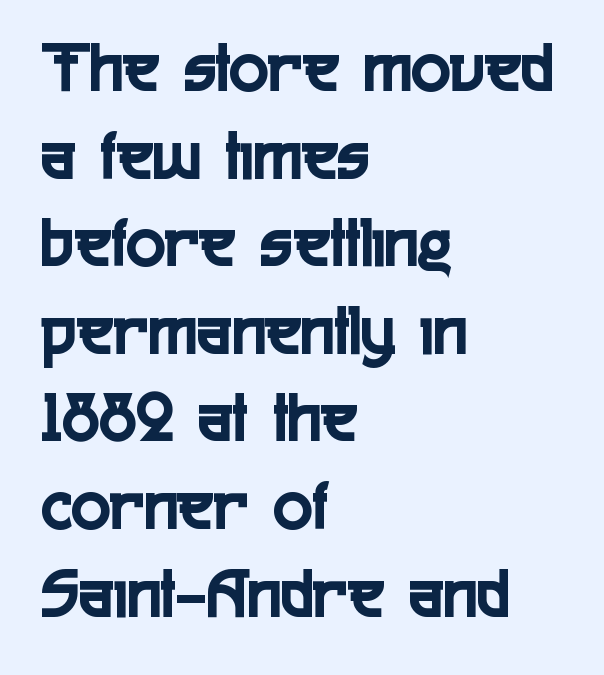
Quick note: not italic, upright. The baseline area is clear. Standard letterfit; no display-style spreading of the glyphs. Horizontally, the lines are justified to the leading edge only.
